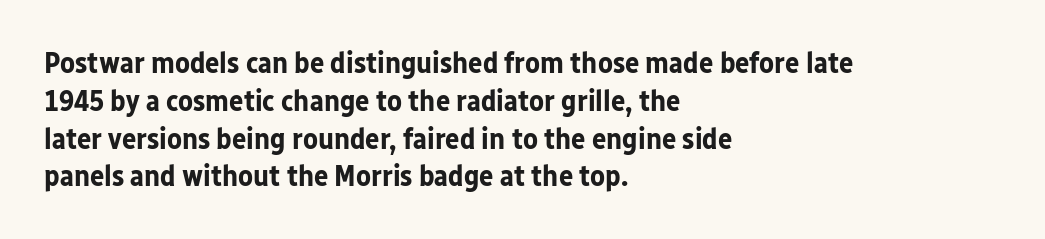
The image shows 30 px bold sans-serif type, upright; set left-aligned, normal line spacing (1.26x), normal letter spacing, not underlined; low stroke contrast and a medium x-height.
